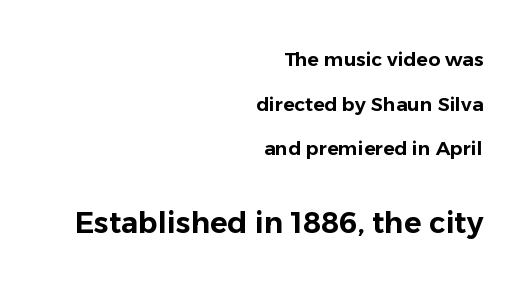
{"serif": "no", "italic": "no", "width": "normal", "stroke_contrast": "low", "x_height": "medium", "monospaced": "no", "underline": "no", "align": "right", "line_spacing": "loose", "line_spacing_ratio": 2.35, "letter_spacing": "normal", "letter_spacing_em": 0.0, "larger_block": "second", "size_ratio": 1.53, "glyph_px": 29}
